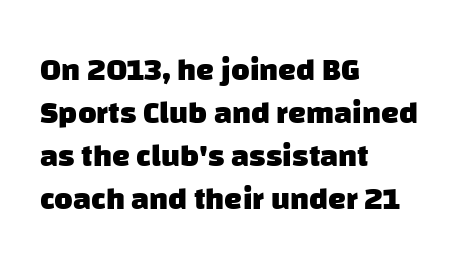
{"serif": "no", "bold": "yes", "weight": "heavy", "width": "normal", "stroke_contrast": "low", "x_height": "large", "monospaced": "no", "underline": "no", "align": "left", "line_spacing": "normal", "line_spacing_ratio": 1.34, "letter_spacing": "normal", "letter_spacing_em": 0.0, "glyph_px": 32}
